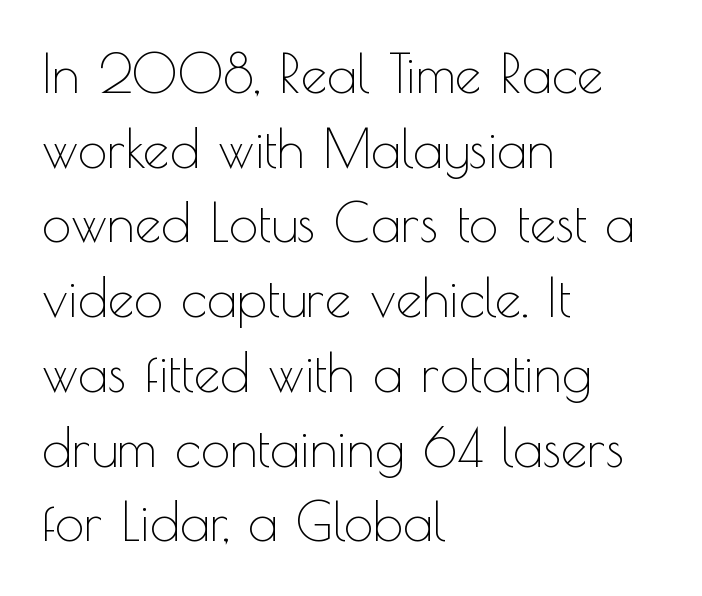
{"serif": "no", "italic": "no", "bold": "no", "weight": "thin", "width": "normal", "x_height": "small", "monospaced": "no", "underline": "no", "align": "left", "line_spacing": "normal", "line_spacing_ratio": 1.41, "letter_spacing": "normal", "letter_spacing_em": 0.0, "glyph_px": 53}
